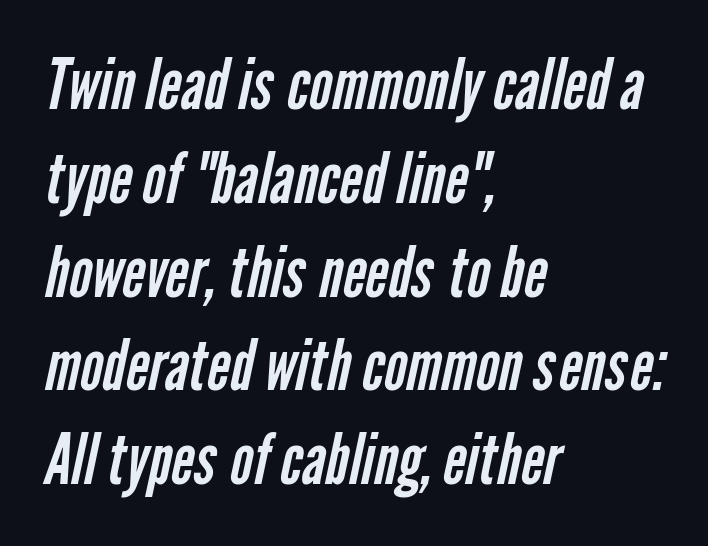
{"serif": "no", "bold": "no", "weight": "regular", "width": "condensed", "stroke_contrast": "low", "x_height": "medium", "monospaced": "no", "underline": "no", "align": "left", "line_spacing": "normal", "line_spacing_ratio": 1.34, "letter_spacing": "normal", "letter_spacing_em": 0.0, "glyph_px": 70}
